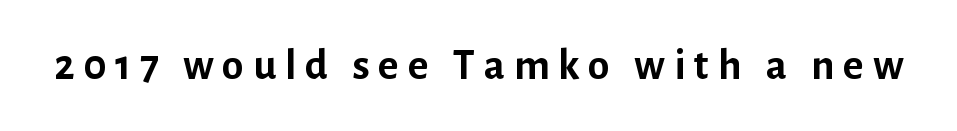
Q: Is the text bold? A: Yes.
Q: Is the text italic (slanted)? A: No, it is upright.
Q: Is the typeface a serif or a sans-serif typeface? A: Sans-serif.
Q: Is the text underlined? A: No.
Q: Is the spacing between letters normal or unusually wide? A: Unusually wide.
Q: Width (condensed, normal, or wide)? A: Normal.
Q: Stroke contrast? A: Low.
Q: x-height? A: Medium.
Q: Monospaced? A: No.
